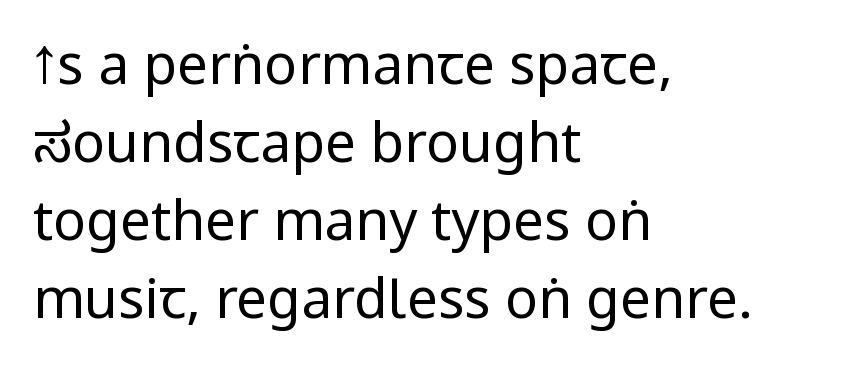
Q: Is the text bold? A: No.
Q: Is the text italic (slanted)? A: No, it is upright.
Q: Is the typeface a serif or a sans-serif typeface? A: Sans-serif.
Q: Is the text underlined? A: No.
Q: How is the paragraph aligned? A: Left-aligned.
Q: Is the spacing between letters normal or unusually wide? A: Normal.
Q: Is the spacing between lines tight, normal or loose? A: Normal.
Q: Width (condensed, normal, or wide)? A: Condensed.
Q: Stroke contrast? A: Low.
